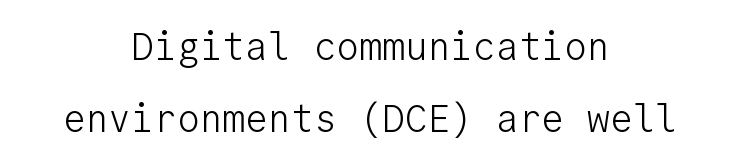
Q: Is the text bold? A: No.
Q: Is the text italic (slanted)? A: No, it is upright.
Q: Is the typeface a serif or a sans-serif typeface? A: Sans-serif.
Q: Is the text underlined? A: No.
Q: How is the paragraph aligned? A: Centered.
Q: Is the spacing between letters normal or unusually wide? A: Normal.
Q: Width (condensed, normal, or wide)? A: Normal.
Q: Stroke contrast? A: Low.
Q: x-height? A: Medium.
Q: Monospaced? A: Yes.
